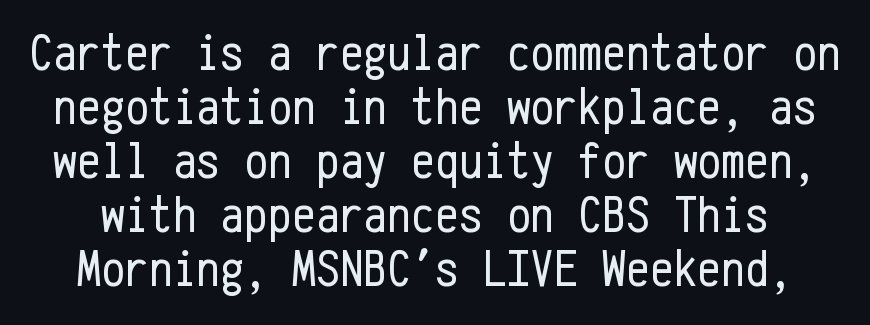
{"serif": "no", "italic": "no", "bold": "no", "weight": "regular", "width": "condensed", "stroke_contrast": "low", "x_height": "medium", "monospaced": "yes", "underline": "no", "line_spacing": "tight", "line_spacing_ratio": 1.02, "letter_spacing": "normal", "letter_spacing_em": 0.0, "glyph_px": 53}
